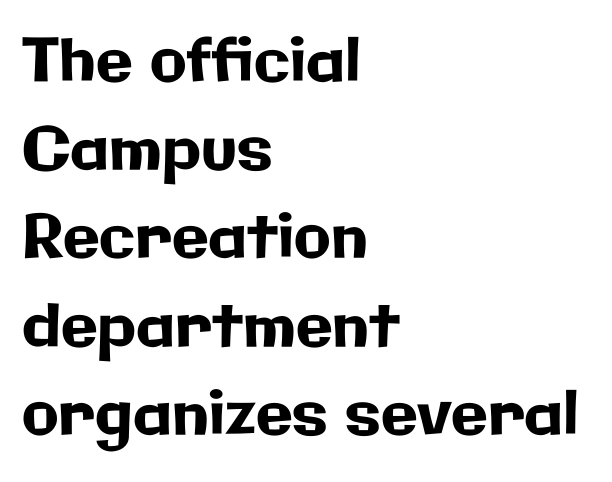
Q: Is the text italic (slanted)? A: No, it is upright.
Q: Is the typeface a serif or a sans-serif typeface? A: Sans-serif.
Q: Is the text underlined? A: No.
Q: How is the paragraph aligned? A: Left-aligned.
Q: Is the spacing between letters normal or unusually wide? A: Normal.
Q: Is the spacing between lines tight, normal or loose? A: Normal.
Q: Width (condensed, normal, or wide)? A: Normal.
Q: Stroke contrast? A: Low.
Q: x-height? A: Medium.
Q: Monospaced? A: No.
